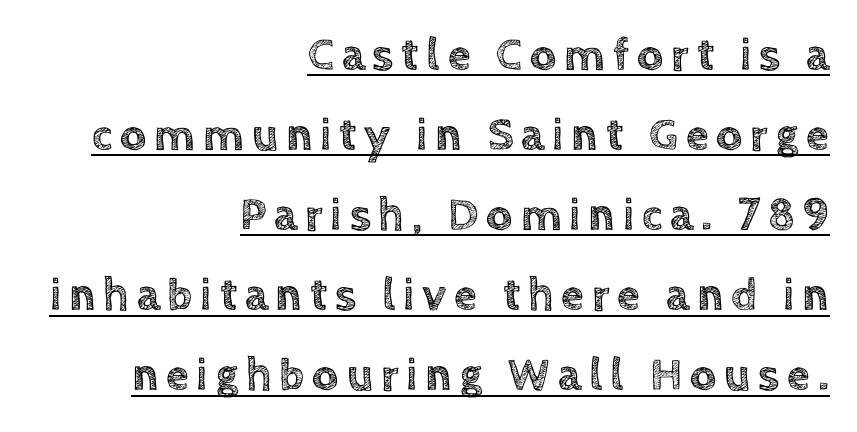
Q: Is the text italic (slanted)? A: No, it is upright.
Q: Is the text underlined? A: Yes.
Q: How is the paragraph aligned? A: Right-aligned.
Q: Width (condensed, normal, or wide)? A: Normal.
Q: x-height? A: Large.
Q: Monospaced? A: No.
